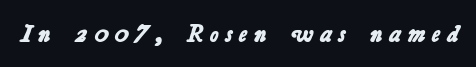
Thick stems and heavy bowls — unmistakably bold. The specimen omits any rule beneath the text block's lines. Characters follow at a spacing far wider than the type designer built in.
